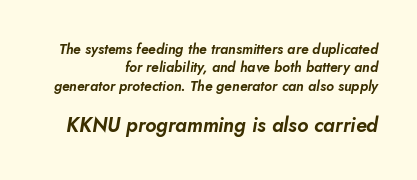
The image shows 20 px text type, italic (leaning right); set right-aligned, normal line spacing (1.32x), normal letter spacing, not underlined; the second (bottom) block is 1.43x larger.
